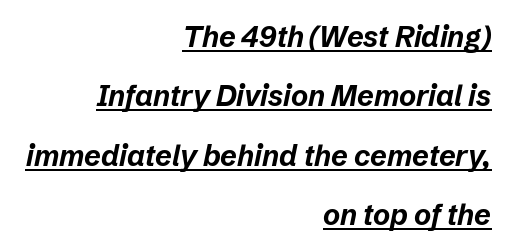
Q: Is the text bold? A: Yes.
Q: Is the text italic (slanted)? A: Yes, it leans right by about 12 degrees.
Q: Is the text underlined? A: Yes.
Q: How is the paragraph aligned? A: Right-aligned.
Q: Is the spacing between letters normal or unusually wide? A: Normal.
Q: Is the spacing between lines tight, normal or loose? A: Loose.
Q: Width (condensed, normal, or wide)? A: Normal.
Q: Stroke contrast? A: Low.
Q: x-height? A: Medium.
Q: Monospaced? A: No.
